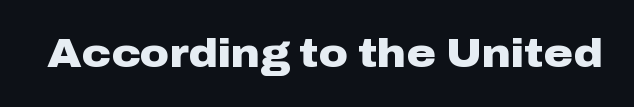
The image shows 40 px heavy, wide sans-serif type, upright; set normal letter spacing, not underlined; low stroke contrast and a medium x-height.
